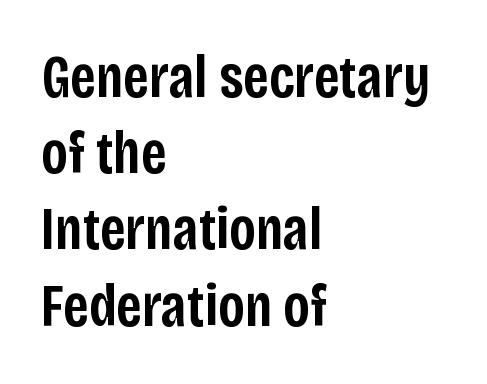
To sum up the face: it is a sans, with no serifs. Quick note: not italic, upright. Compared with typical body copy, the letter spacing here is the same. The space between consecutive lines is moderate. The lines in this sample share a left origin and differ only in where they stop.
